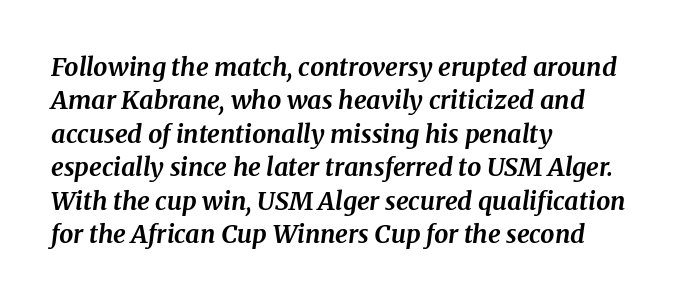
{"italic": "yes", "lean": "right", "slant_degrees": 8, "bold": "yes", "underline": "no", "align": "left", "line_spacing": "normal", "line_spacing_ratio": 1.34, "letter_spacing": "normal", "letter_spacing_em": 0.0, "glyph_px": 25}
